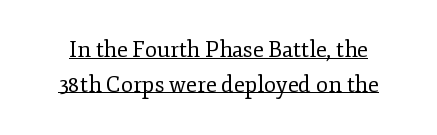
Q: Is the text bold? A: No.
Q: Is the text italic (slanted)? A: No, it is upright.
Q: Is the text underlined? A: Yes.
Q: Is the spacing between letters normal or unusually wide? A: Normal.
Q: Is the spacing between lines tight, normal or loose? A: Normal.
